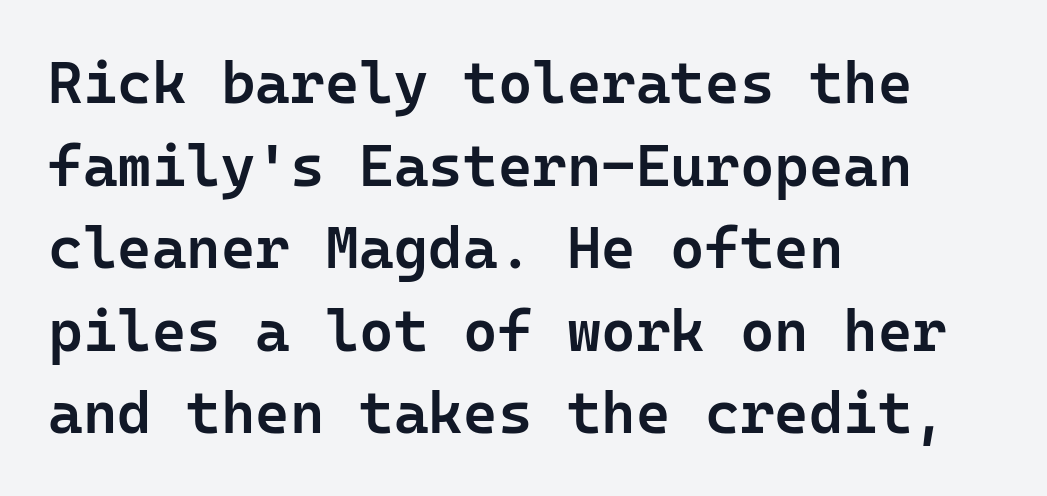
Typographically, this falls in the sans-serif category. Between one letter and the next there's only the usual sliver of space. Short and long lines alike share a common starting point at left. Rows of type keep a routine distance in the vertical direction. The zone under the glyphs is completely vacant. Looks like terminal output: every glyph gets an equal slot.
